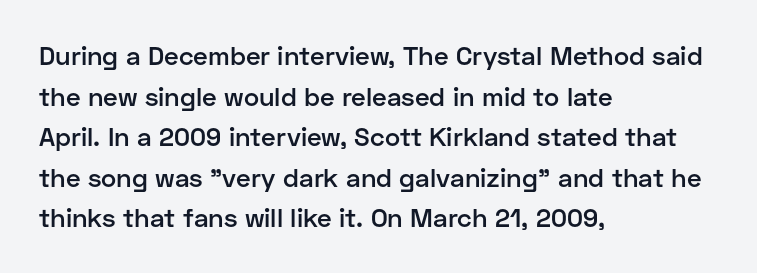
Compared with an ordinary text face, these strokes are moderately heavier — a semibold. Rendered with straight, roman letterforms. Beneath every word, the page is bare. Vertical spacing — default. What stands out about the letter spacing? Nothing — it is the standard amount.
